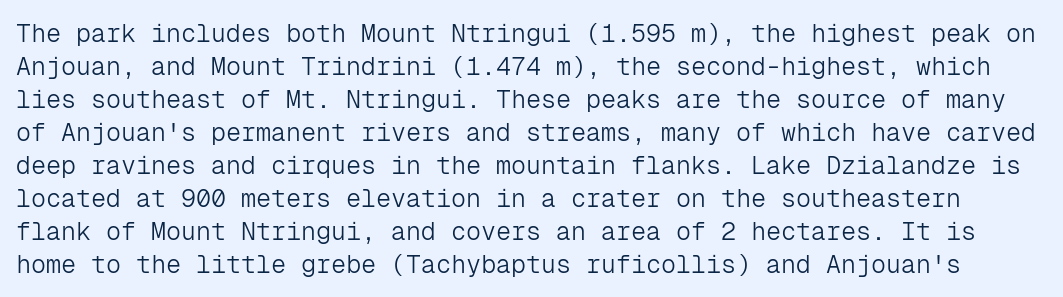
The specimen omits any rule beneath the text block's lines. Regular leading. A typesetter would call this zero additional tracking. No heavy texture on the line: the type isn't bold.
